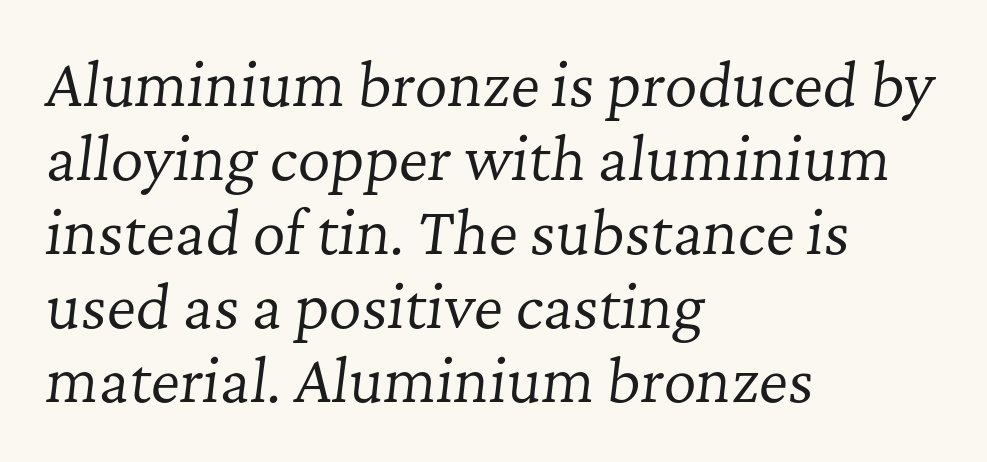
The rendering uses natural spacing where letterforms have individual widths. Small tapered or slab feet sit at the stroke ends, so this counts as serif. The gap between lines stays unmarked. The typesetter chose a ragged-right arrangement here. Line spacing here is normal. The letters look calm and open, with moderate or lighter stems.
